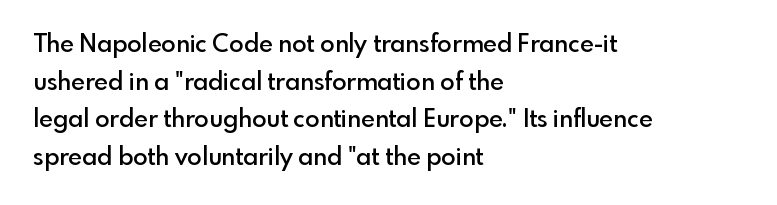
If you drew a ruler down the left edge, every line would touch it. Successive baselines arrive at the customary interval. The passage shown is semibold, sitting just below true bold. Style check: upright.
